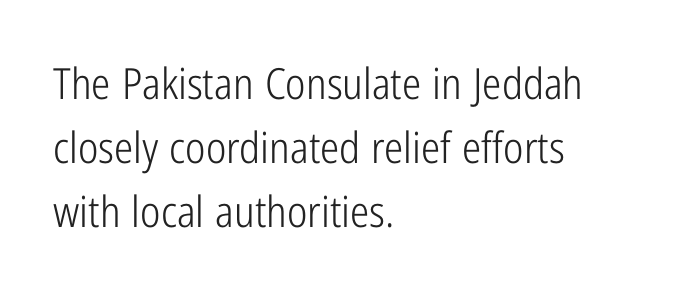
The image shows 43 px light, condensed sans-serif type, upright; set left-aligned, normal line spacing (1.49x), normal letter spacing, not underlined; low stroke contrast and a medium x-height.
